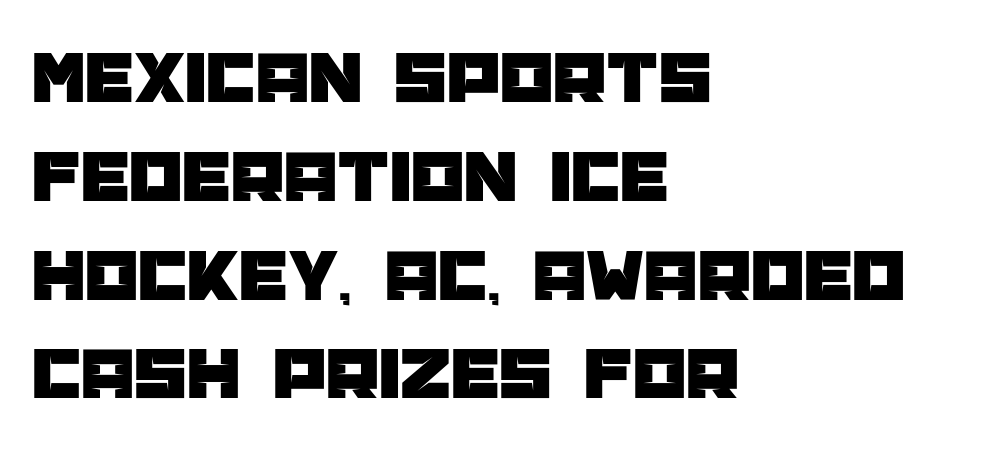
Q: Is the text italic (slanted)? A: No, it is upright.
Q: Is the typeface a serif or a sans-serif typeface? A: Sans-serif.
Q: Is the text underlined? A: No.
Q: How is the paragraph aligned? A: Left-aligned.
Q: Is the spacing between letters normal or unusually wide? A: Normal.
Q: Is the spacing between lines tight, normal or loose? A: Normal.
Q: Width (condensed, normal, or wide)? A: Normal.
Q: Stroke contrast? A: Low.
Q: x-height? A: Large.
Q: Monospaced? A: No.
